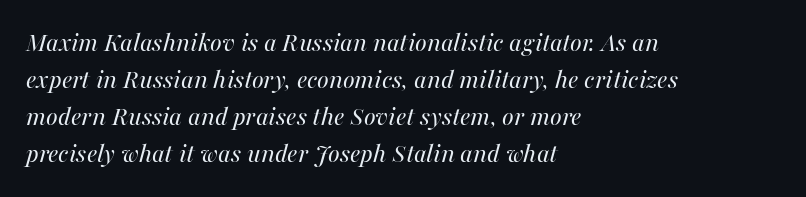
The image shows 28 px regular-weight type, italic (leaning right); set left-aligned, normal line spacing (1.32x), normal letter spacing, not underlined; medium stroke contrast and a medium x-height.
